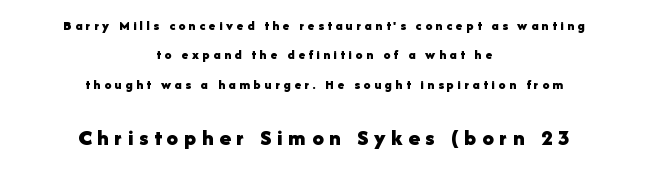
{"italic": "no", "bold": "yes", "underline": "no", "align": "center", "line_spacing": "loose", "line_spacing_ratio": 2.09, "letter_spacing": "wide", "letter_spacing_em": 0.25, "larger_block": "second", "size_ratio": 1.64, "glyph_px": 23}
